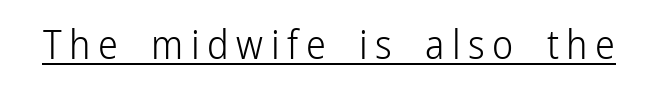
{"serif": "no", "italic": "no", "bold": "no", "weight": "light", "width": "condensed", "stroke_contrast": "low", "x_height": "medium", "monospaced": "no", "underline": "yes", "glyph_px": 40}
